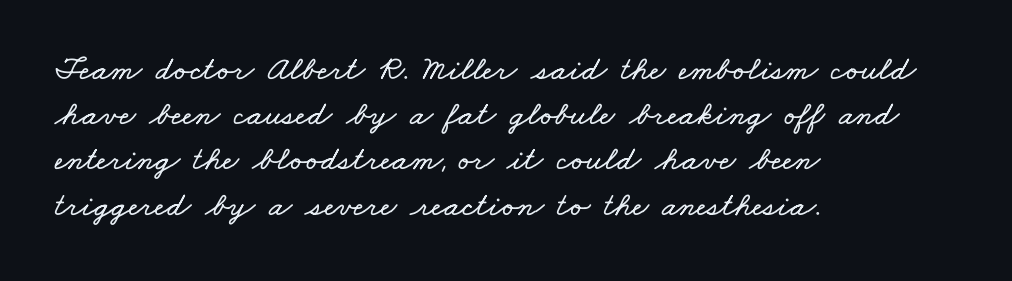
The image shows 34 px wide type; set left-aligned, normal line spacing (1.33x), normal letter spacing, not underlined; low stroke contrast and a small x-height.
